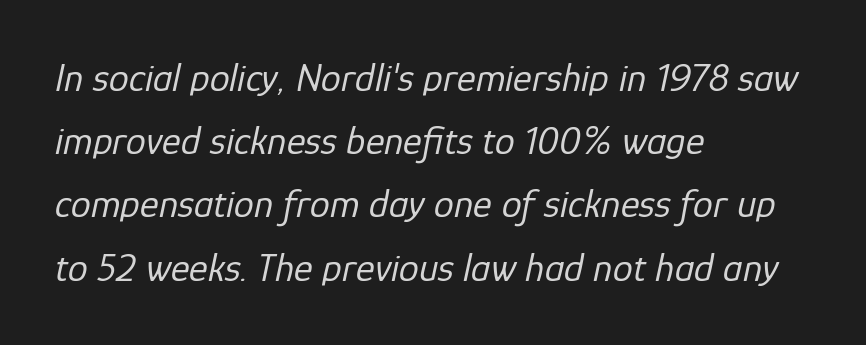
Q: Is the text bold? A: No.
Q: Is the text italic (slanted)? A: Yes, it leans right by about 12 degrees.
Q: Is the text underlined? A: No.
Q: How is the paragraph aligned? A: Left-aligned.
Q: Is the spacing between letters normal or unusually wide? A: Normal.
Q: Is the spacing between lines tight, normal or loose? A: Normal.
Q: Width (condensed, normal, or wide)? A: Normal.
Q: Stroke contrast? A: Low.
Q: x-height? A: Medium.
Q: Monospaced? A: No.
